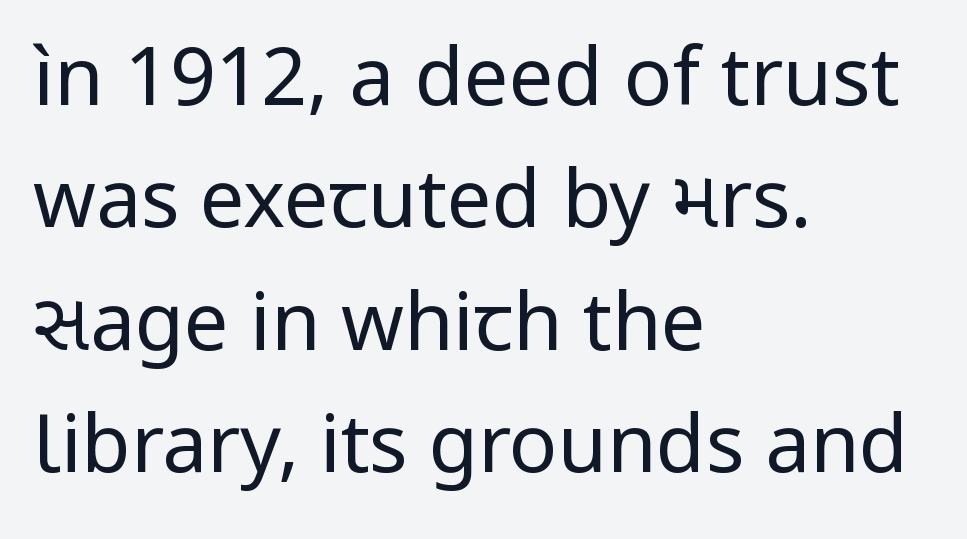
{"serif": "no", "italic": "no", "bold": "no", "weight": "regular", "width": "normal", "stroke_contrast": "low", "x_height": "medium", "monospaced": "no", "underline": "no", "align": "left", "line_spacing": "normal", "line_spacing_ratio": 1.53, "letter_spacing": "normal", "letter_spacing_em": 0.0, "glyph_px": 80}
